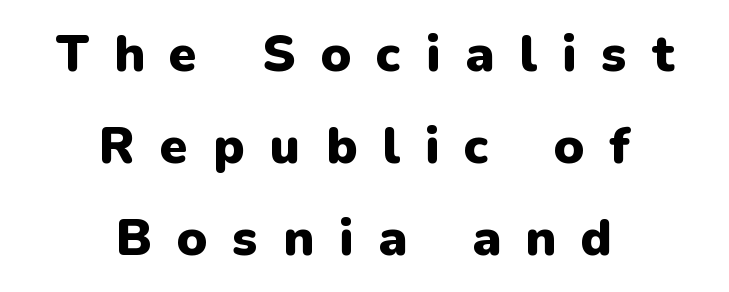
{"serif": "no", "italic": "no", "bold": "yes", "weight": "heavy", "width": "normal", "stroke_contrast": "low", "x_height": "medium", "monospaced": "no", "underline": "no", "align": "center", "line_spacing_ratio": 1.8, "letter_spacing": "wide", "letter_spacing_em": 0.49, "glyph_px": 51}
